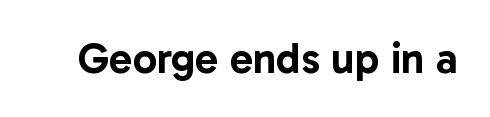
Q: Is the text italic (slanted)? A: No, it is upright.
Q: Is the typeface a serif or a sans-serif typeface? A: Sans-serif.
Q: Is the text underlined? A: No.
Q: Is the spacing between letters normal or unusually wide? A: Normal.
Q: Width (condensed, normal, or wide)? A: Normal.
Q: Stroke contrast? A: Low.
Q: x-height? A: Medium.
Q: Monospaced? A: No.
